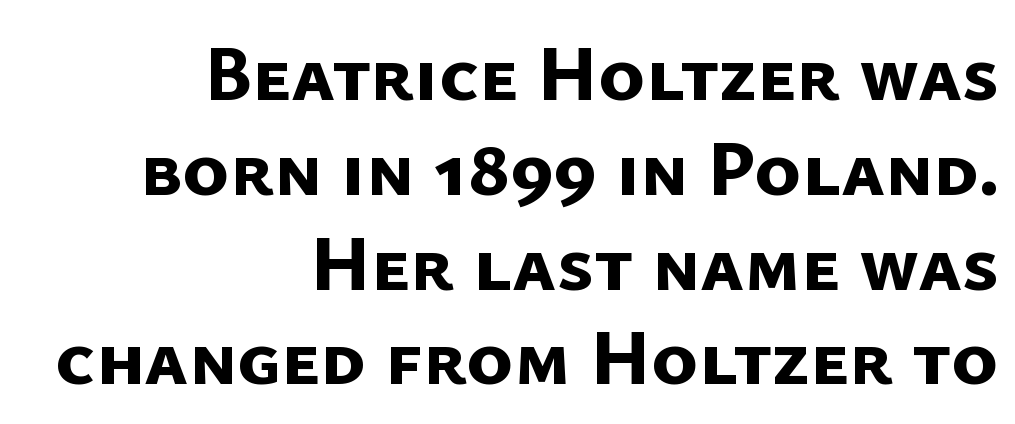
The image shows 79 px bold sans-serif type; set right-aligned, line spacing 1.2x, normal letter spacing, not underlined; low stroke contrast and a medium x-height.
